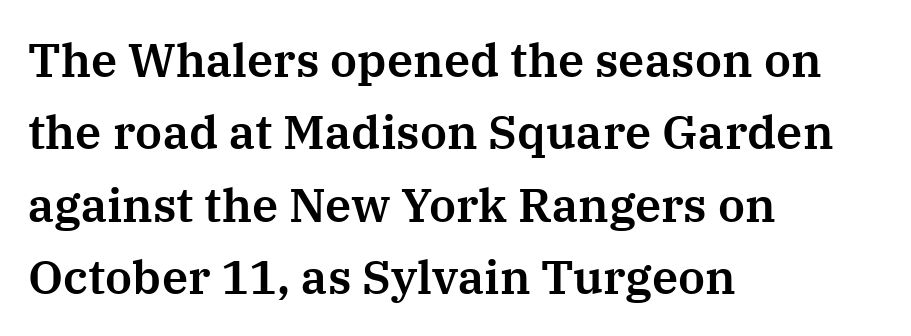
Q: Is the text italic (slanted)? A: No, it is upright.
Q: Is the typeface a serif or a sans-serif typeface? A: Serif.
Q: Is the text underlined? A: No.
Q: How is the paragraph aligned? A: Left-aligned.
Q: Is the spacing between letters normal or unusually wide? A: Normal.
Q: Is the spacing between lines tight, normal or loose? A: Normal.
Q: Width (condensed, normal, or wide)? A: Normal.
Q: Stroke contrast? A: Medium.
Q: x-height? A: Medium.
Q: Monospaced? A: No.
